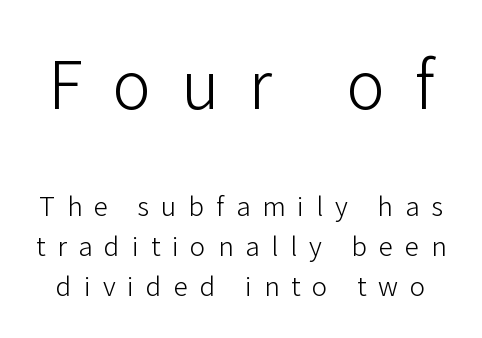
Varying glyph widths throughout — classic text-font behaviour. This sample uses expanded letter spacing, leaving extra air between glyphs. Larger block? The one above; the one below is distinctly smaller. Honestly, the row spacing looks completely unremarkable.
